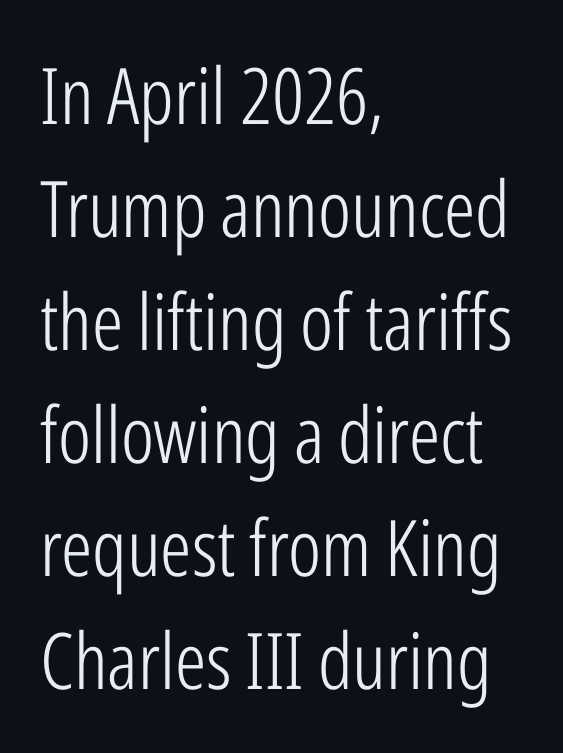
The image shows 78 px light, condensed sans-serif type, upright; set left-aligned, normal line spacing (1.45x), normal letter spacing, not underlined; low stroke contrast and a medium x-height.
